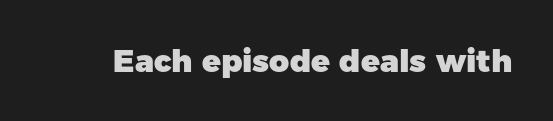
Q: Is the text bold? A: Yes.
Q: Is the text italic (slanted)? A: No, it is upright.
Q: Is the typeface a serif or a sans-serif typeface? A: Sans-serif.
Q: Is the text underlined? A: No.
Q: Is the spacing between letters normal or unusually wide? A: Normal.
Q: Width (condensed, normal, or wide)? A: Normal.
Q: Stroke contrast? A: Low.
Q: x-height? A: Medium.
Q: Monospaced? A: No.
